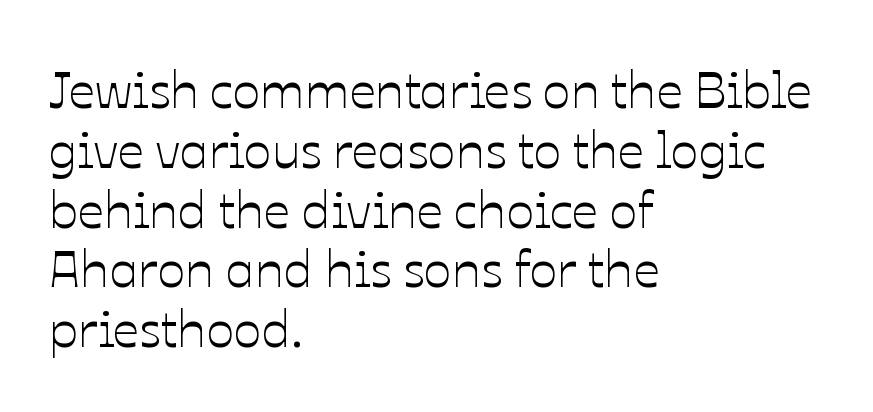
The image shows 52 px text type, upright; set left-aligned, tight line spacing (1.15x), normal letter spacing, not underlined; low stroke contrast and a medium x-height.
